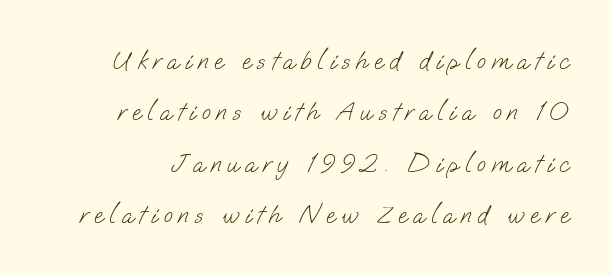
Q: Is the text bold? A: No.
Q: Is the text underlined? A: No.
Q: Is the spacing between letters normal or unusually wide? A: Unusually wide.
Q: Is the spacing between lines tight, normal or loose? A: Loose.
